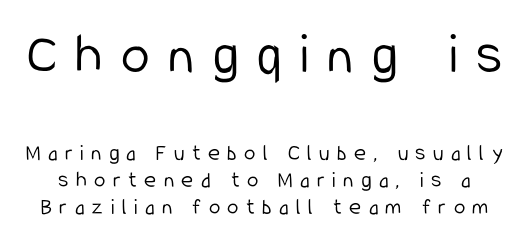
The image shows 58 px light, condensed sans-serif type, upright; set line spacing 1.18x, unusually wide letter spacing (+0.32 em), not underlined; the first (top) block is 2.52x larger; low stroke contrast and a medium x-height.
